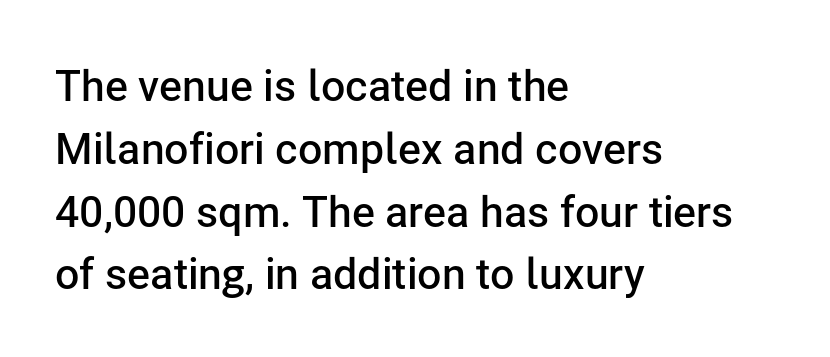
In terms of letterform style, serifs are entirely absent. Vertical spacing — default. The typesetting leans somewhat heavy: a semibold. Rendered with straight, roman letterforms. Glance below the letters and you will spot only blank space.
